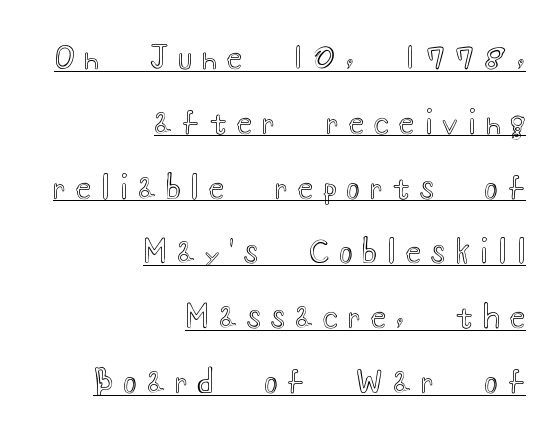
The letters advance in unequal steps, a hallmark of proportional type. The passage shown stacks its lines with a broad gap. Posture: straight, roman, zero tilt. The paragraph has a hard right edge and a soft left edge. The line texture is sparse and dotted thanks to wide tracking.
